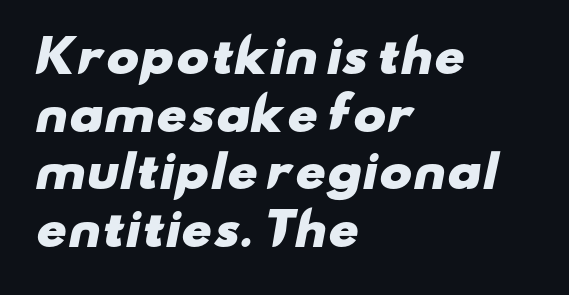
Q: Is the text bold? A: Yes.
Q: Is the typeface a serif or a sans-serif typeface? A: Sans-serif.
Q: Is the text underlined? A: No.
Q: How is the paragraph aligned? A: Left-aligned.
Q: Is the spacing between letters normal or unusually wide? A: Normal.
Q: Is the spacing between lines tight, normal or loose? A: Normal.
Q: Width (condensed, normal, or wide)? A: Wide.
Q: Stroke contrast? A: Low.
Q: x-height? A: Small.
Q: Monospaced? A: No.
